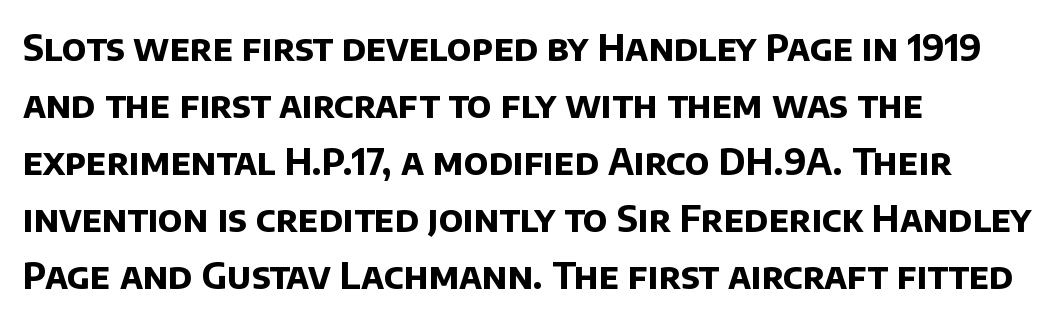
These lines are set flush left with a ragged right edge. Is this a fixed-width face? No — the glyphs have proportional, varying widths. The tracking reads as untouched default to a designer's eye. Evenly set lines give the paragraph a standard silhouette.
